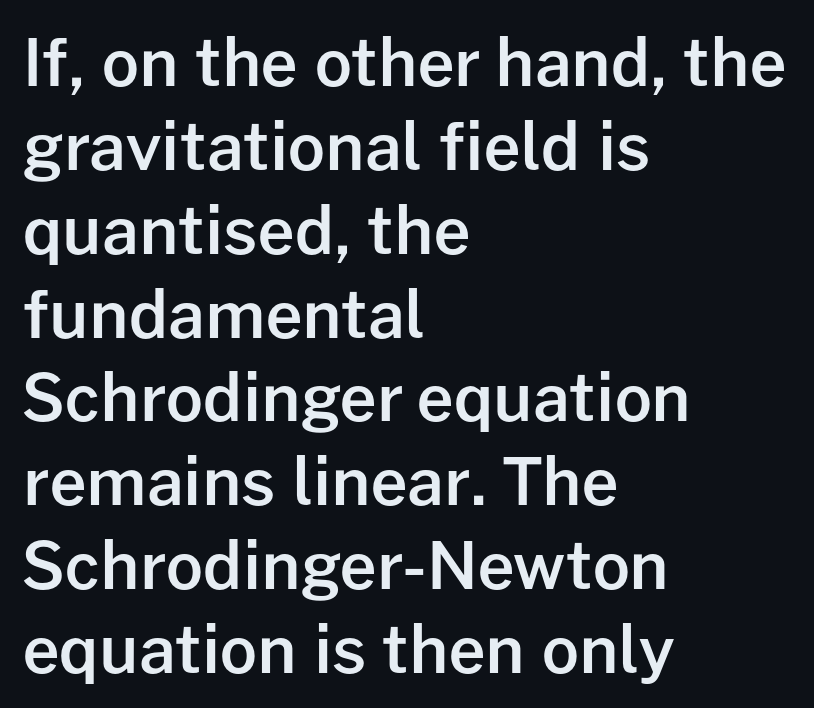
{"serif": "no", "italic": "no", "bold": "semi", "weight": "semibold", "width": "normal", "stroke_contrast": "low", "x_height": "medium", "monospaced": "no", "underline": "no", "align": "left", "line_spacing": "normal", "line_spacing_ratio": 1.29, "letter_spacing": "normal", "letter_spacing_em": 0.0, "glyph_px": 65}
